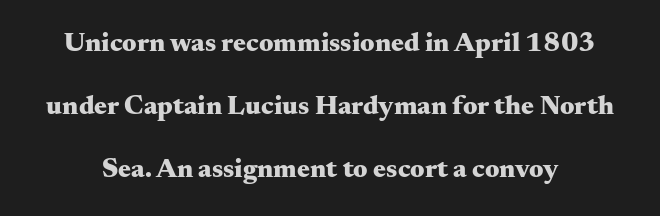
The zone under the glyphs is completely vacant. As a designer I'd log this as weight 700, bold. Reading down the column, the eye jumps a long way to each next line. It's the straight-up-and-down kind of type. Nobody touched the tracking dial on this one.
